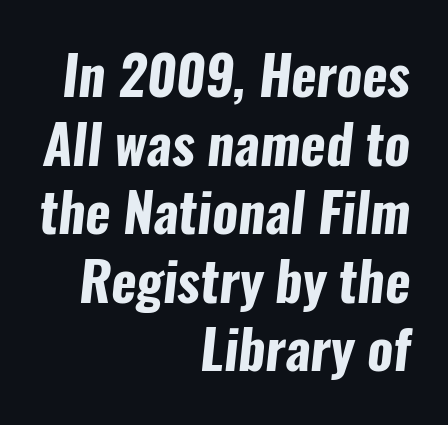
{"serif": "no", "bold": "yes", "weight": "bold", "width": "condensed", "stroke_contrast": "low", "x_height": "medium", "monospaced": "no", "underline": "no", "align": "right", "line_spacing": "normal", "line_spacing_ratio": 1.27, "letter_spacing": "normal", "letter_spacing_em": 0.0, "glyph_px": 54}
